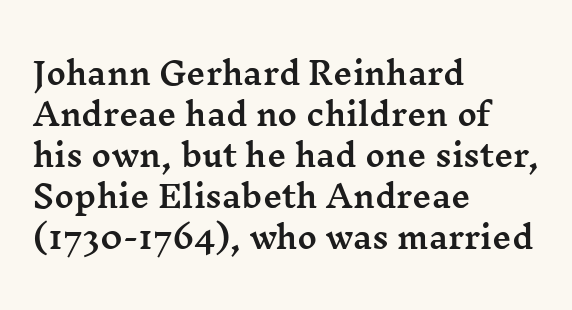
Each letter keeps its own natural width here, so spacing adapts to shape. Each line starts at the same left margin while the right side varies. Type style note: has serifs. Notice how descenders clear the ascenders below comfortably — that's standard leading. Plain, unruled lines of type.
